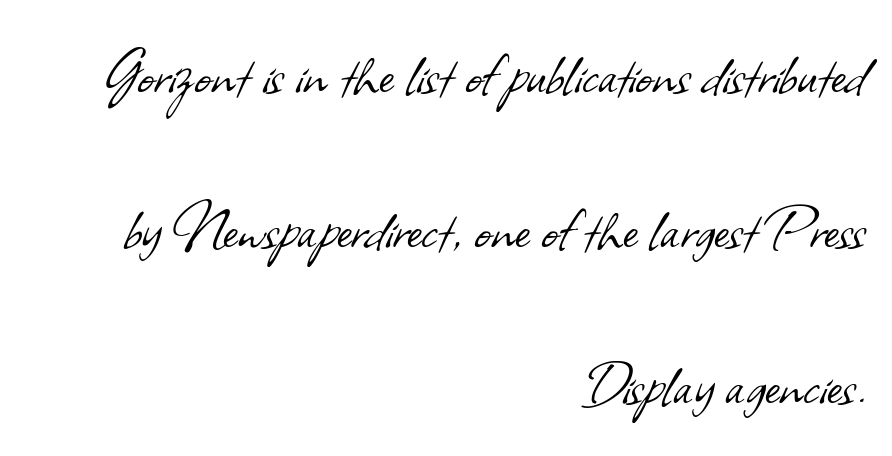
The typesetting does not lean heavy: it is not bold. Standard letterfit; no display-style spreading of the glyphs. Just letters on the line, the space beneath them empty. Note the varied advance widths — an 'i' is clearly narrower than an 'm'. This rendering employs a face without finishing strokes, i.e., a sans-serif. Baseline-to-baseline distance is far greater than the letter height.
